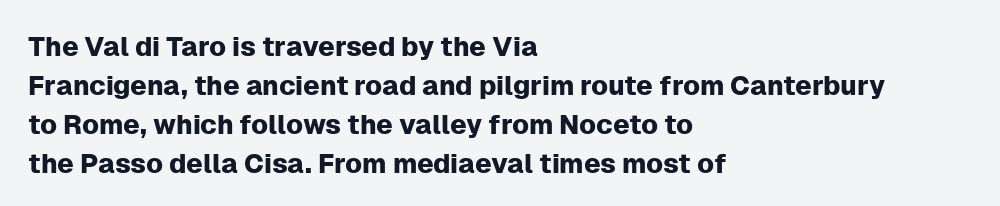
Q: Is the text italic (slanted)? A: No, it is upright.
Q: Is the text underlined? A: No.
Q: How is the paragraph aligned? A: Left-aligned.
Q: Is the spacing between letters normal or unusually wide? A: Normal.
Q: Is the spacing between lines tight, normal or loose? A: Normal.
